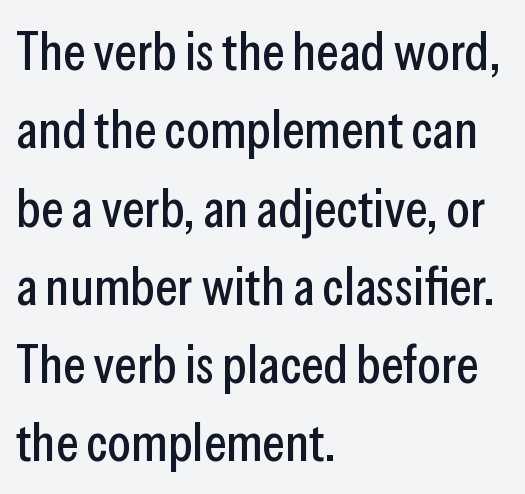
{"serif": "no", "italic": "no", "width": "condensed", "stroke_contrast": "low", "x_height": "medium", "monospaced": "no", "underline": "no", "align": "left", "line_spacing": "normal", "line_spacing_ratio": 1.45, "letter_spacing": "normal", "letter_spacing_em": 0.0, "glyph_px": 54}
